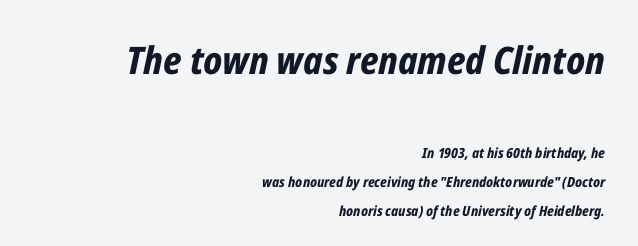
{"italic": "yes", "lean": "right", "slant_degrees": 12, "bold": "yes", "weight": "bold", "width": "condensed", "stroke_contrast": "low", "x_height": "medium", "monospaced": "no", "underline": "no", "align": "right", "line_spacing": "loose", "line_spacing_ratio": 2.09, "letter_spacing": "normal", "letter_spacing_em": 0.0, "larger_block": "first", "size_ratio": 2.71, "glyph_px": 38}
